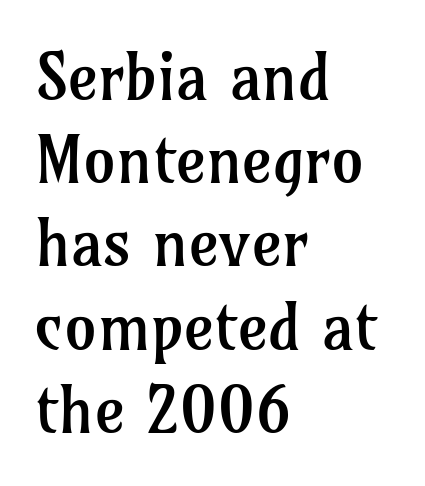
{"serif": "yes", "italic": "no", "bold": "no", "weight": "regular", "width": "normal", "stroke_contrast": "low", "x_height": "medium", "monospaced": "no", "underline": "no", "align": "left", "line_spacing": "normal", "line_spacing_ratio": 1.28, "letter_spacing": "normal", "letter_spacing_em": 0.0, "glyph_px": 65}
